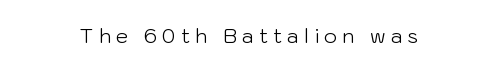
Q: Is the text bold? A: No.
Q: Is the text italic (slanted)? A: No, it is upright.
Q: Is the text underlined? A: No.
Q: How is the paragraph aligned? A: Centered.
Q: Is the spacing between letters normal or unusually wide? A: Unusually wide.
